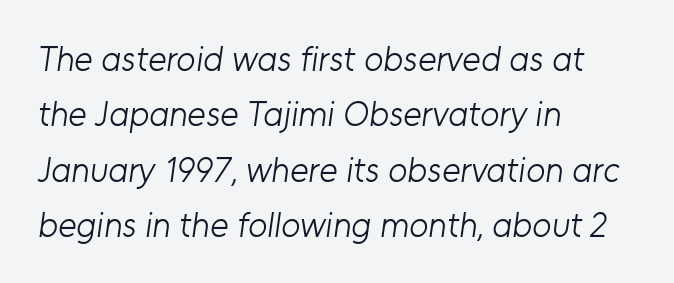
Vertical spacing — default. The letters advance in unequal steps, a hallmark of proportional type. Notice how the passage keeps a crisp vertical edge on the left only. Inter-character spacing is left at the font's built-in metrics. These lines are composed in type without serifs. This is not heavy type; no bold has been used.
